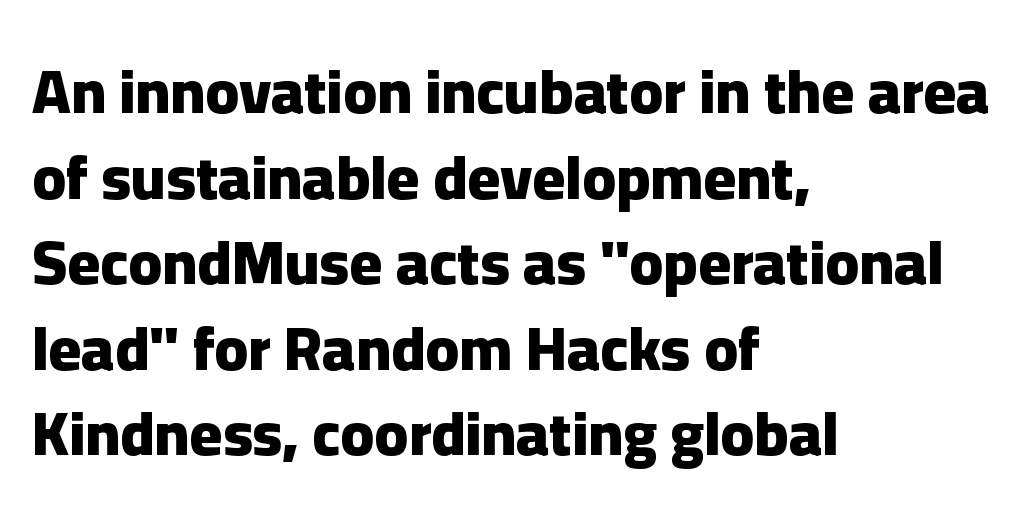
{"serif": "no", "italic": "no", "bold": "yes", "weight": "heavy", "width": "normal", "stroke_contrast": "low", "x_height": "medium", "monospaced": "no", "underline": "no", "align": "left", "line_spacing": "normal", "line_spacing_ratio": 1.38, "letter_spacing": "normal", "letter_spacing_em": 0.0, "glyph_px": 62}
